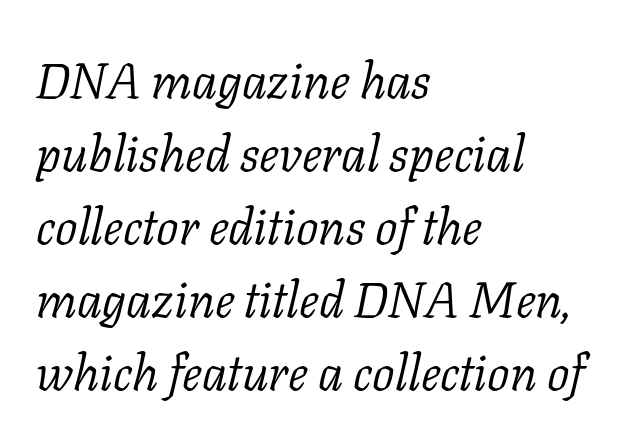
The image shows 50 px light serif type, italic (leaning right); set left-aligned, normal line spacing (1.46x), normal letter spacing, not underlined; low stroke contrast and a medium x-height.
